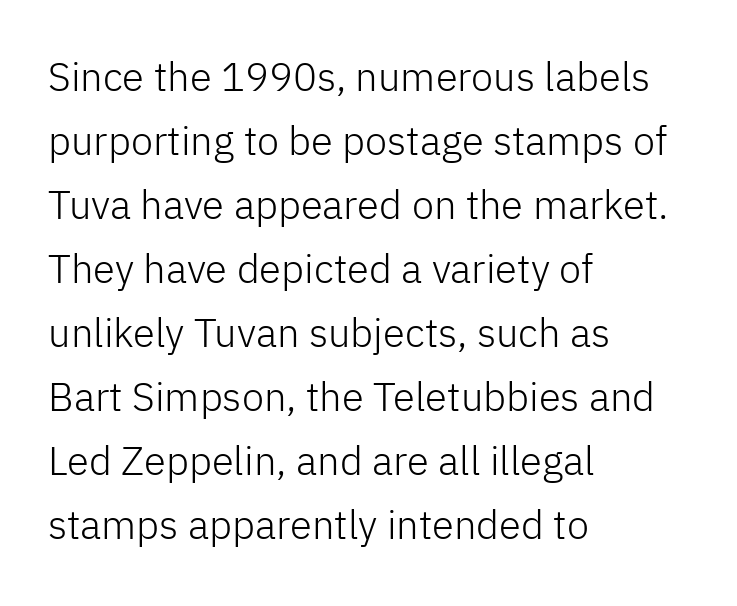
Q: Is the text bold? A: No.
Q: Is the text italic (slanted)? A: No, it is upright.
Q: Is the typeface a serif or a sans-serif typeface? A: Sans-serif.
Q: Is the text underlined? A: No.
Q: How is the paragraph aligned? A: Left-aligned.
Q: Is the spacing between letters normal or unusually wide? A: Normal.
Q: Is the spacing between lines tight, normal or loose? A: Normal.
Q: Width (condensed, normal, or wide)? A: Normal.
Q: Stroke contrast? A: Low.
Q: x-height? A: Medium.
Q: Monospaced? A: No.
